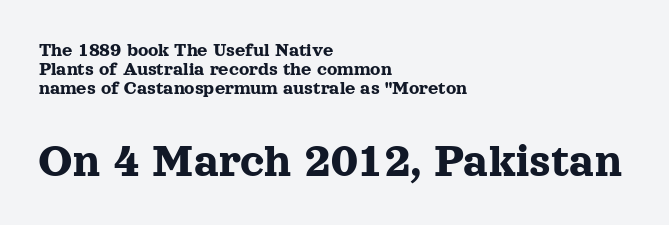
{"serif": "yes", "italic": "no", "width": "normal", "x_height": "medium", "monospaced": "no", "underline": "no", "align": "left", "line_spacing": "tight", "line_spacing_ratio": 0.96, "letter_spacing": "normal", "letter_spacing_em": 0.0, "larger_block": "second", "size_ratio": 2.45, "glyph_px": 49}
